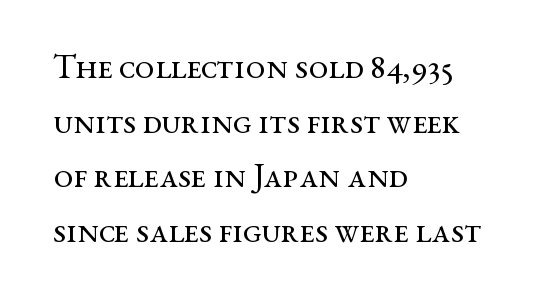
Q: Is the text bold? A: No.
Q: Is the text italic (slanted)? A: No, it is upright.
Q: Is the typeface a serif or a sans-serif typeface? A: Serif.
Q: Is the text underlined? A: No.
Q: How is the paragraph aligned? A: Left-aligned.
Q: Is the spacing between letters normal or unusually wide? A: Normal.
Q: Is the spacing between lines tight, normal or loose? A: Normal.
Q: Width (condensed, normal, or wide)? A: Wide.
Q: Stroke contrast? A: Medium.
Q: x-height? A: Medium.
Q: Monospaced? A: No.
